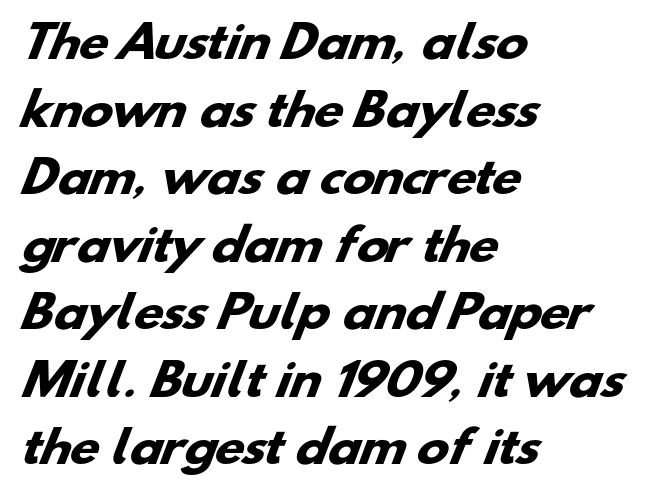
Typeset ragged right — the left edge is the straight one. Is there much room between lines? A standard amount, neither cramped nor airy. Glance below the letters and you will spot only blank space. Note: no serifs on the glyphs. Here the designer chose a conventional face with non-uniform glyph widths. The line texture is even and compact thanks to regular tracking.
